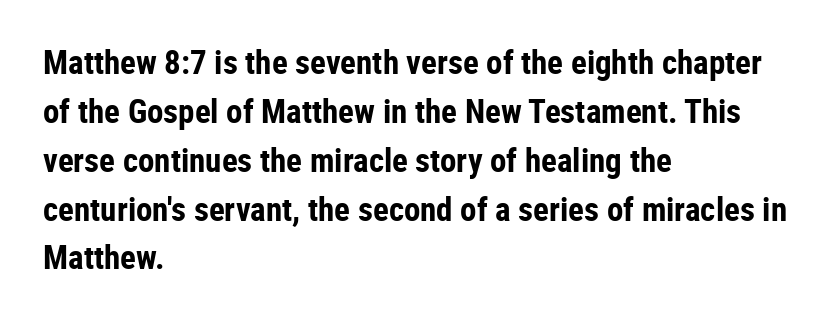
{"serif": "no", "italic": "no", "bold": "yes", "weight": "bold", "width": "condensed", "stroke_contrast": "low", "x_height": "medium", "monospaced": "no", "underline": "no", "align": "left", "line_spacing": "normal", "line_spacing_ratio": 1.48, "letter_spacing": "normal", "letter_spacing_em": 0.0, "glyph_px": 33}
